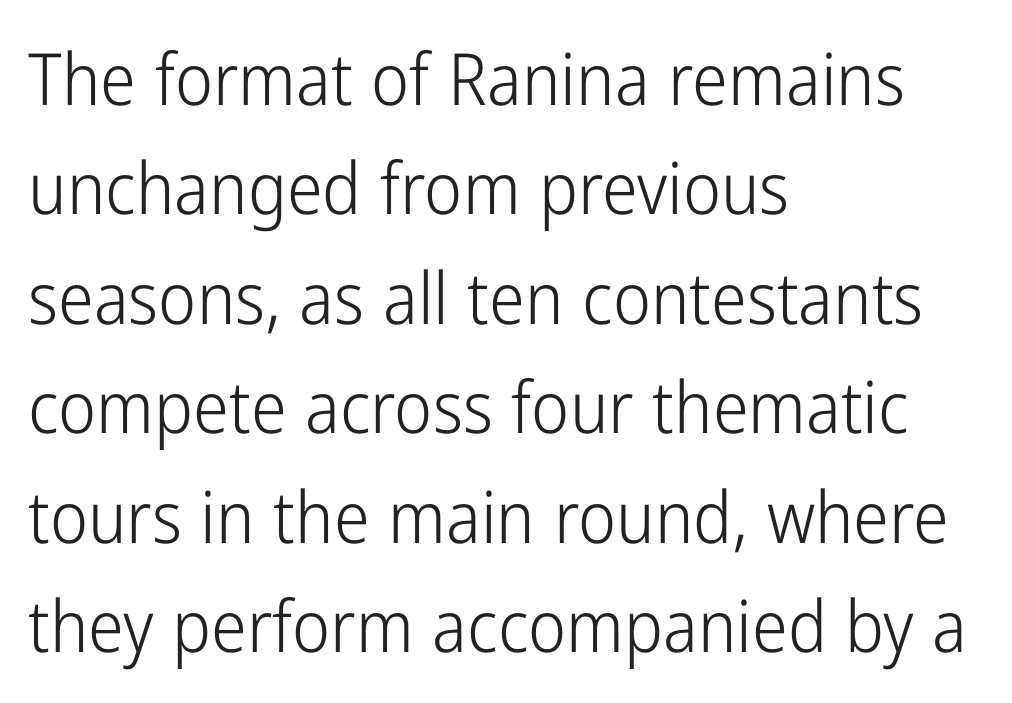
The image shows 72 px light, condensed sans-serif type, upright; set left-aligned, normal line spacing (1.52x), normal letter spacing, not underlined; low stroke contrast and a medium x-height.
